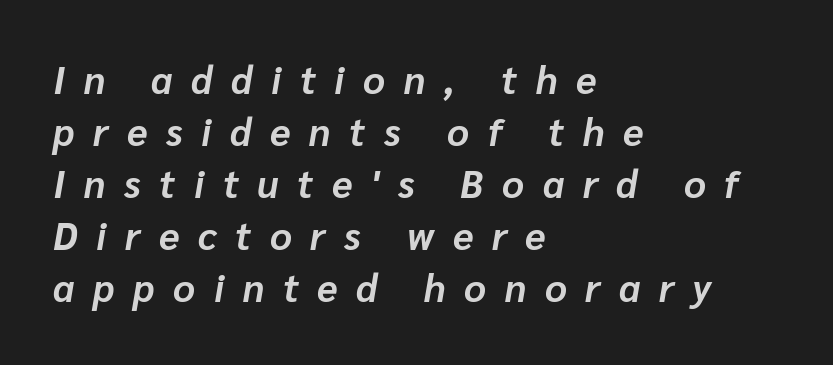
The image shows 38 px bold type, italic (leaning right); set left-aligned, normal line spacing (1.37x), unusually wide letter spacing (+0.49 em), not underlined; low stroke contrast and a medium x-height.
